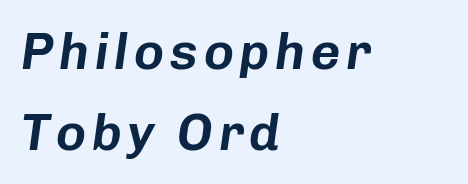
Q: Is the text italic (slanted)? A: Yes, it leans right by about 8 degrees.
Q: Is the text underlined? A: No.
Q: How is the paragraph aligned? A: Left-aligned.
Q: Is the spacing between lines tight, normal or loose? A: Normal.
Q: Width (condensed, normal, or wide)? A: Normal.
Q: Stroke contrast? A: Low.
Q: x-height? A: Medium.
Q: Monospaced? A: No.
